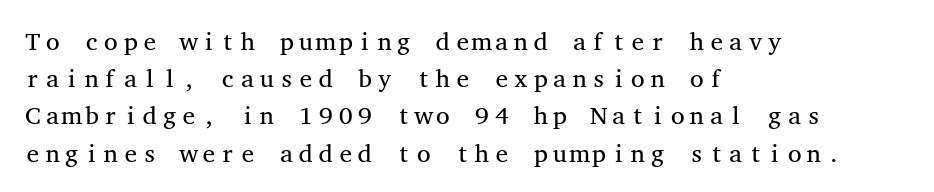
The image shows 25 px text type, upright; set left-aligned, normal line spacing (1.49x), normal letter spacing, not underlined.
